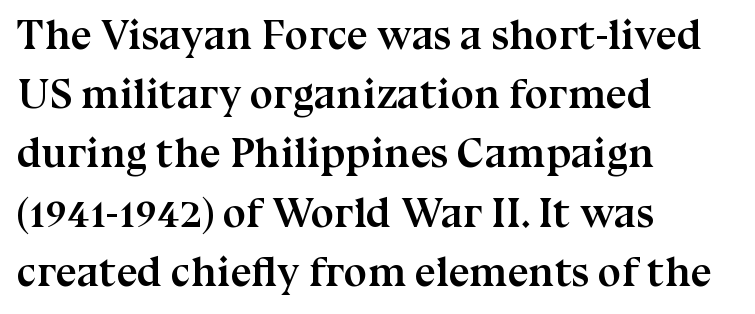
Q: Is the text bold? A: Yes.
Q: Is the text italic (slanted)? A: No, it is upright.
Q: Is the typeface a serif or a sans-serif typeface? A: Serif.
Q: Is the text underlined? A: No.
Q: How is the paragraph aligned? A: Left-aligned.
Q: Is the spacing between letters normal or unusually wide? A: Normal.
Q: Is the spacing between lines tight, normal or loose? A: Normal.
Q: Width (condensed, normal, or wide)? A: Normal.
Q: Stroke contrast? A: Medium.
Q: x-height? A: Medium.
Q: Monospaced? A: No.
